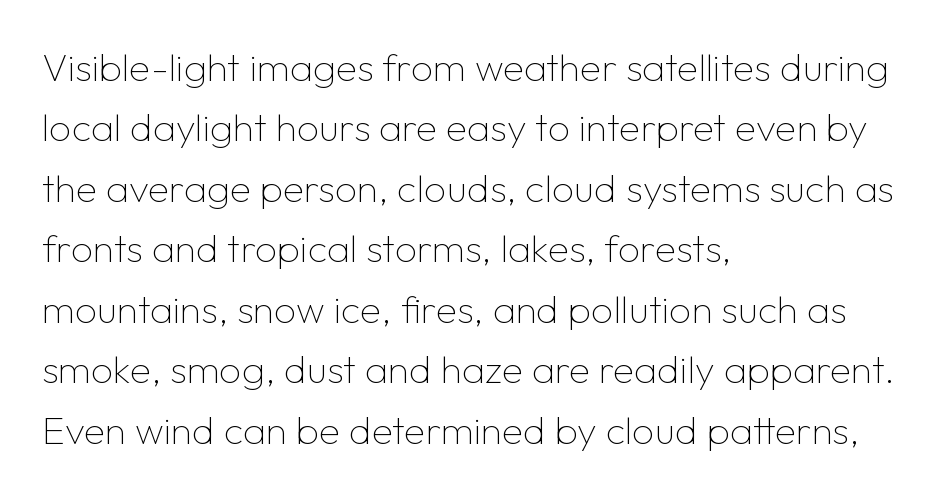
The image shows 39 px thin sans-serif type, upright; set left-aligned, normal line spacing (1.55x), normal letter spacing, not underlined; low stroke contrast and a medium x-height.
